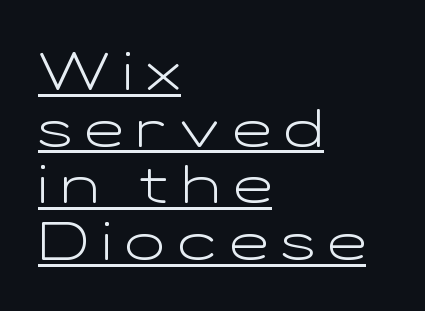
The image shows 52 px light, wide sans-serif type, upright; set left-aligned, tight line spacing (1.09x), unusually wide letter spacing (+0.26 em), underlined; low stroke contrast and a medium x-height.
